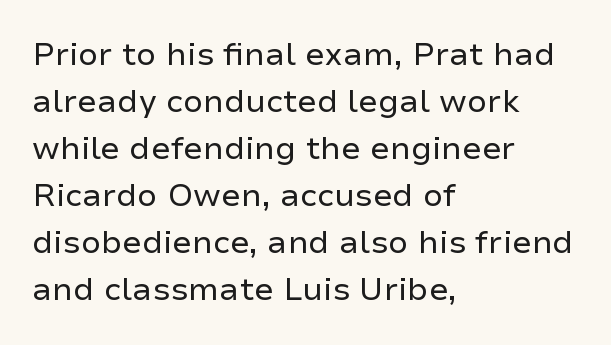
{"serif": "no", "italic": "no", "bold": "no", "weight": "regular", "width": "normal", "stroke_contrast": "low", "x_height": "medium", "monospaced": "no", "underline": "no", "align": "left", "line_spacing": "normal", "line_spacing_ratio": 1.47, "letter_spacing": "normal", "letter_spacing_em": 0.0, "glyph_px": 32}
